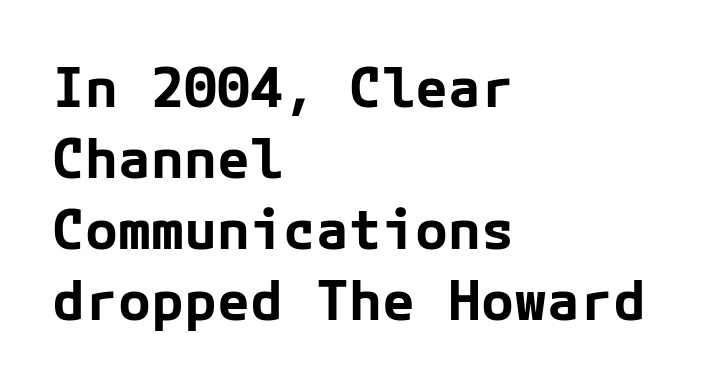
Any mark beneath the type? The region is blank. Quick note: not italic, upright. The passage shown is emphatically bold. Caption: standard tracking, unaltered. Compared with typical paragraphs, the rows here are spaced about the same.
